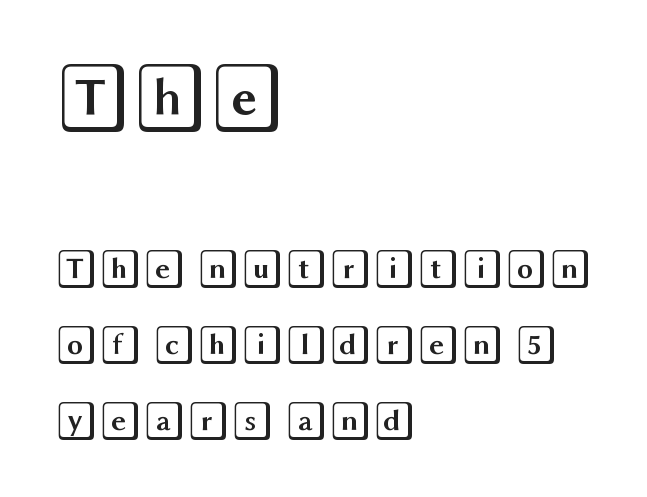
Bare-footed words on every line. Leftover space on each line is placed entirely after the last word. Is there much room between lines? Yes — plenty of vertical air separates them. Look at the glyph heights: the upper group is clearly the bigger setting. The lettering holds an erect, upright posture throughout. Default kerning and tracking; the words read as compact shapes.
